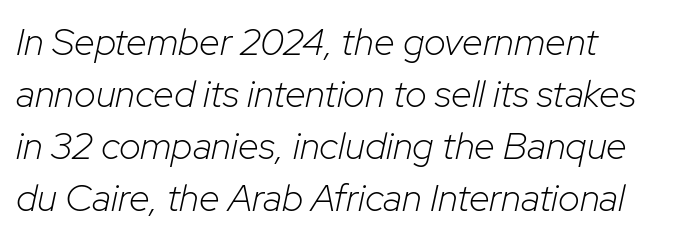
The image shows 38 px light type, italic (leaning right); set normal line spacing (1.37x), normal letter spacing, not underlined; low stroke contrast and a medium x-height.
